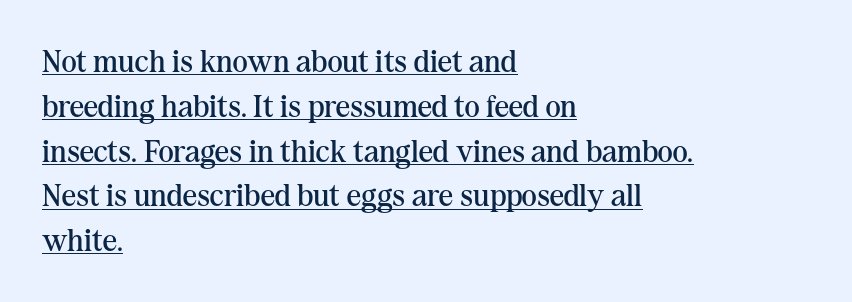
Q: Is the text bold? A: No.
Q: Is the text italic (slanted)? A: No, it is upright.
Q: Is the typeface a serif or a sans-serif typeface? A: Serif.
Q: Is the text underlined? A: Yes.
Q: How is the paragraph aligned? A: Left-aligned.
Q: Is the spacing between letters normal or unusually wide? A: Normal.
Q: Is the spacing between lines tight, normal or loose? A: Normal.
Q: Width (condensed, normal, or wide)? A: Normal.
Q: Stroke contrast? A: Medium.
Q: x-height? A: Medium.
Q: Monospaced? A: No.
